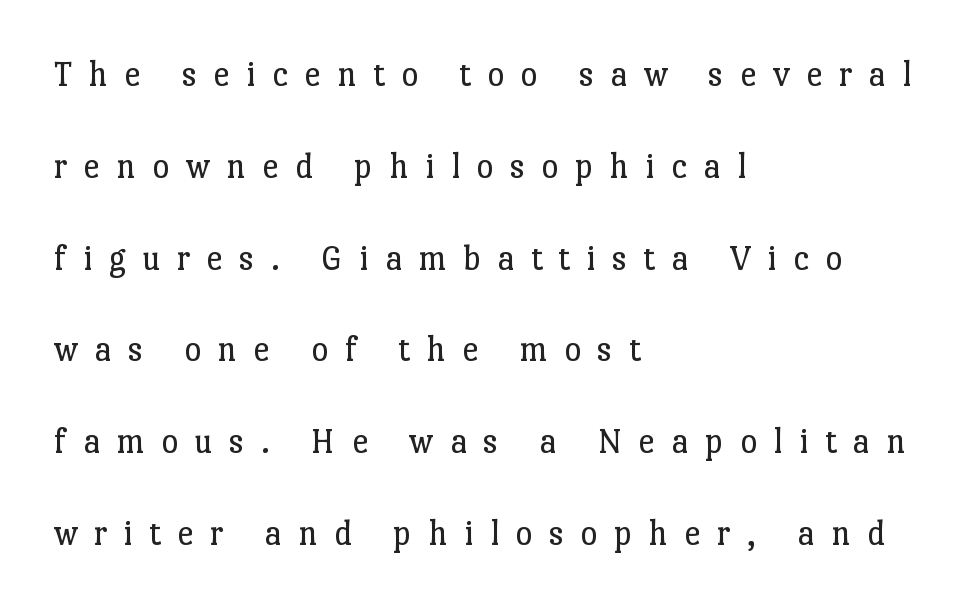
{"serif": "yes", "italic": "no", "bold": "no", "weight": "regular", "width": "normal", "stroke_contrast": "low", "x_height": "medium", "monospaced": "no", "underline": "no", "align": "left", "line_spacing": "loose", "line_spacing_ratio": 2.48, "letter_spacing": "wide", "letter_spacing_em": 0.44, "glyph_px": 37}
